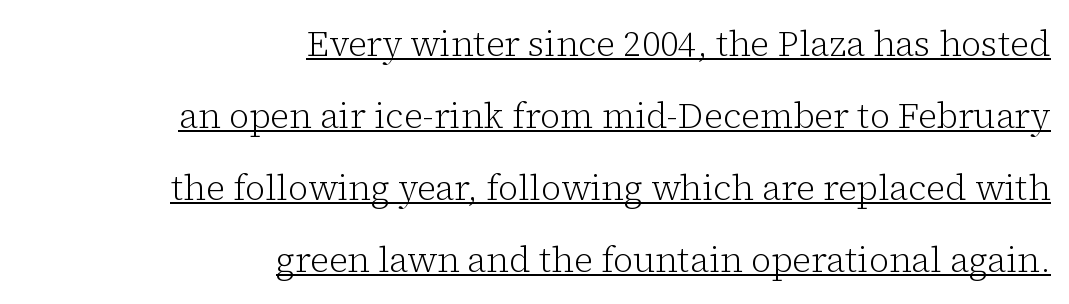
Students, observe: this is what heavily led, spacious text looks like. Is the block centered? No — it sits flush against the right margin. In designer terms, the underline attribute is active on this setting. Note the varied advance widths — an 'i' is clearly narrower than an 'm'. Think standard paragraph weight, or any step lighter than that.
